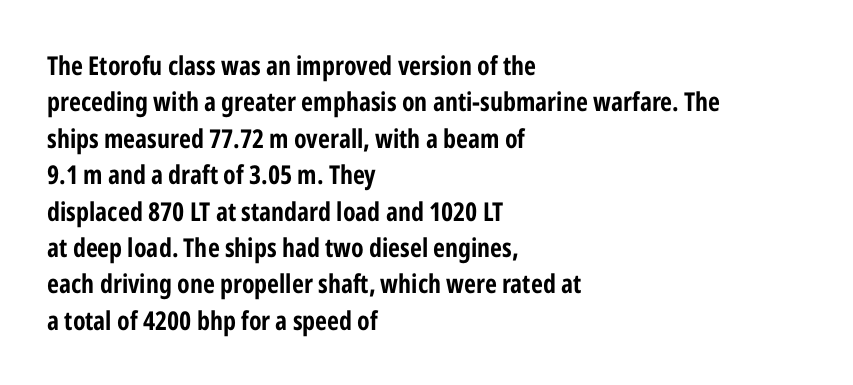
The image shows 26 px bold type, upright; set left-aligned, normal line spacing (1.4x), normal letter spacing, not underlined.
